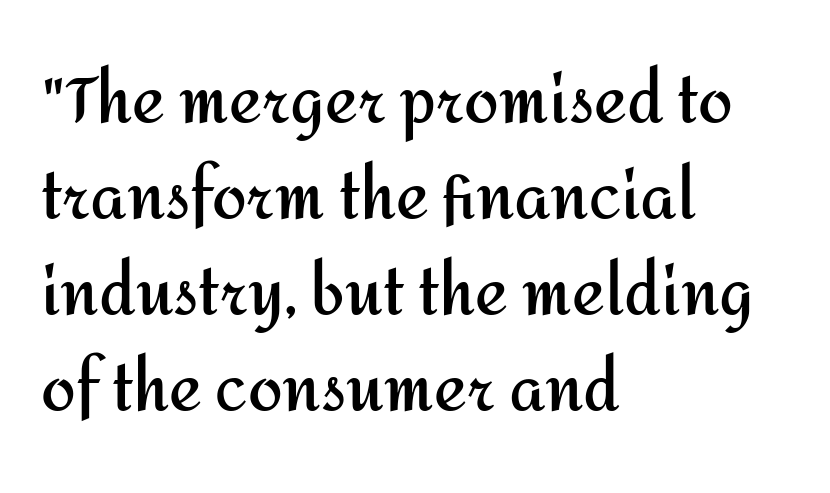
Horizontal bands of white between lines are of average thickness. Every stem runs plumb, perpendicular to the baseline. The passage shown has conventional tracking throughout. Line beginnings align vertically; line endings do not.
